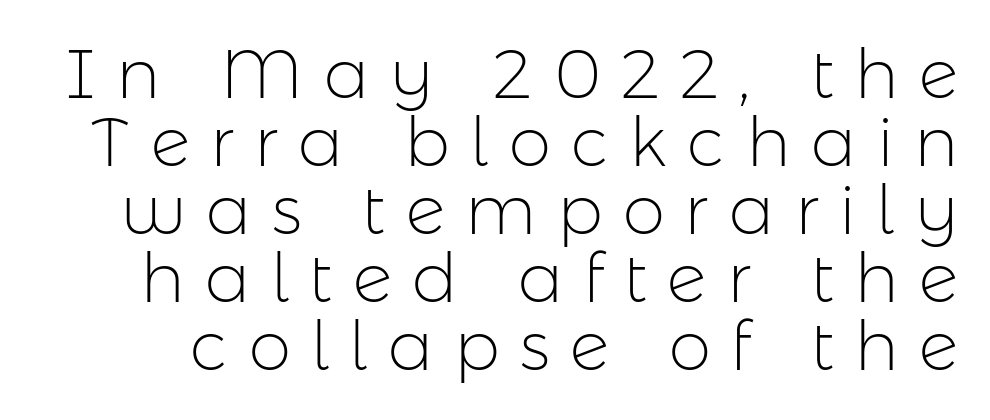
{"serif": "no", "italic": "no", "bold": "no", "weight": "light", "width": "normal", "stroke_contrast": "low", "x_height": "medium", "monospaced": "no", "underline": "no", "line_spacing": "tight", "line_spacing_ratio": 1.0, "letter_spacing": "wide", "letter_spacing_em": 0.3, "glyph_px": 68}
